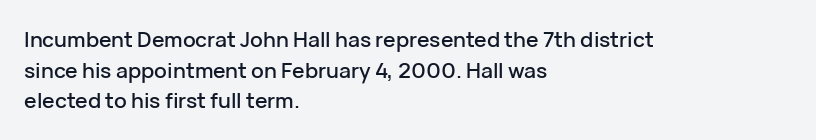
Q: Is the text italic (slanted)? A: No, it is upright.
Q: Is the text underlined? A: No.
Q: How is the paragraph aligned? A: Left-aligned.
Q: Is the spacing between letters normal or unusually wide? A: Normal.
Q: Is the spacing between lines tight, normal or loose? A: Normal.
